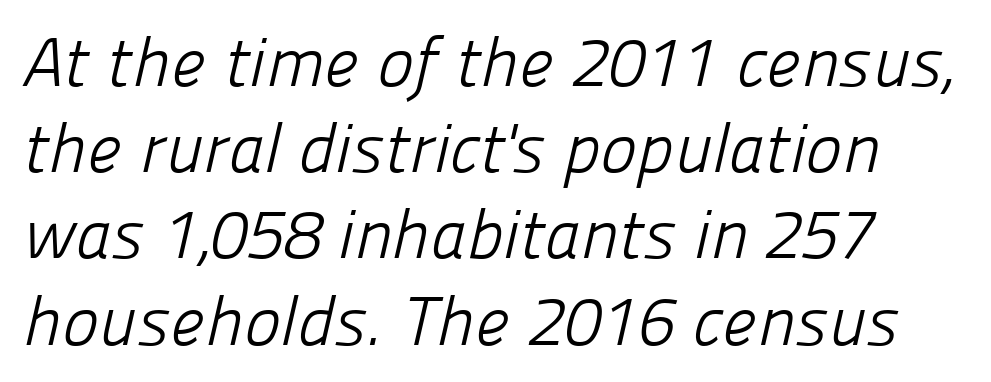
The image shows 69 px light sans-serif type; set left-aligned, normal line spacing (1.25x), normal letter spacing, not underlined; low stroke contrast and a medium x-height.
